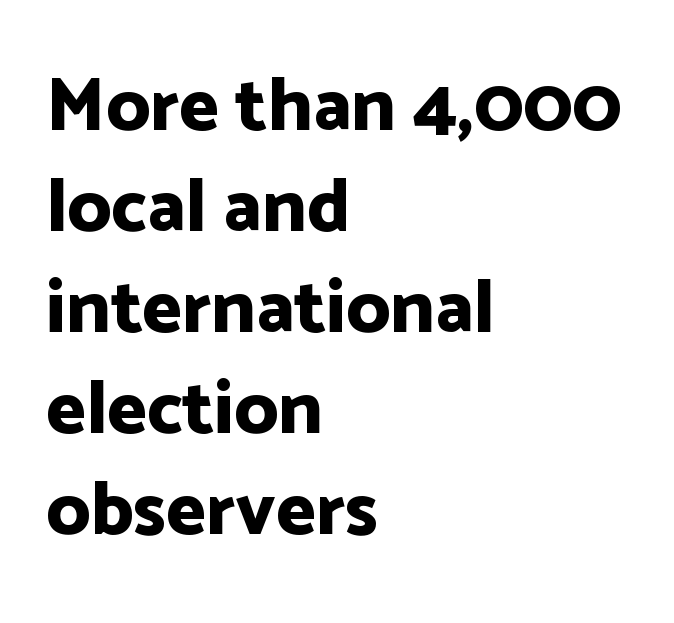
The lettering stays uniformly vertical, giving the passage a roman look. The paragraph has a hard left edge and a soft right edge. The baseline area is clear. In terms of weight, the rendering is a true, heavy bold.
